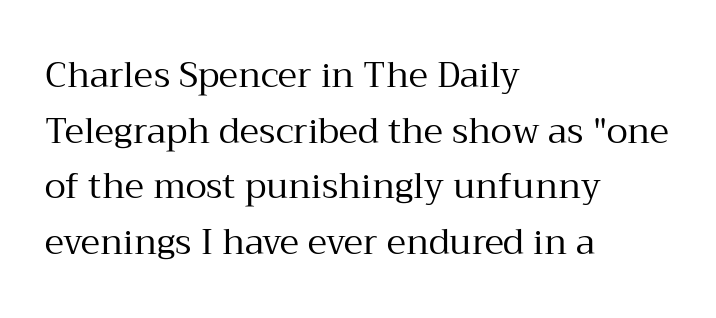
{"serif": "yes", "italic": "no", "bold": "no", "weight": "regular", "width": "normal", "stroke_contrast": "medium", "x_height": "medium", "monospaced": "no", "underline": "no", "align": "left", "line_spacing": "normal", "line_spacing_ratio": 1.59, "letter_spacing": "normal", "letter_spacing_em": 0.0, "glyph_px": 35}
